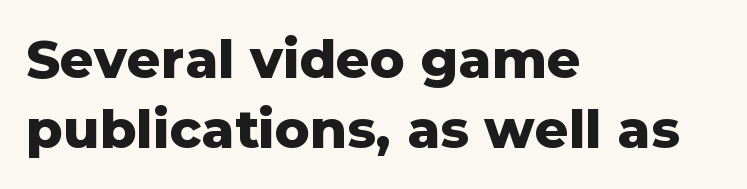
The image shows 53 px heavy sans-serif type, upright; set left-aligned, normal line spacing (1.33x), normal letter spacing, not underlined; low stroke contrast and a medium x-height.
